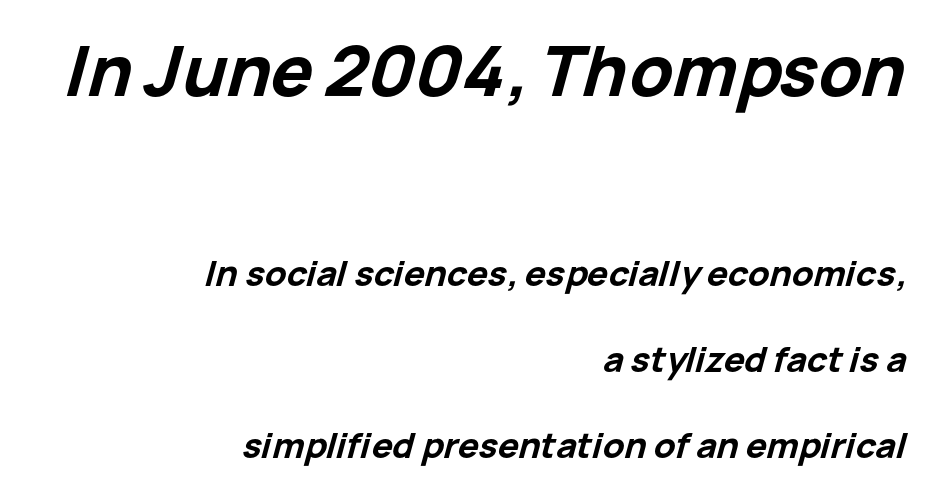
Q: Is the text bold? A: Yes.
Q: Is the text italic (slanted)? A: Yes, it leans right by about 15 degrees.
Q: Is the text underlined? A: No.
Q: How is the paragraph aligned? A: Right-aligned.
Q: Is the spacing between letters normal or unusually wide? A: Normal.
Q: Is the spacing between lines tight, normal or loose? A: Loose.
Q: Which block of text is set in a larger size, the first (top) or the second (bottom)? A: The first (top) one.
Q: Width (condensed, normal, or wide)? A: Normal.
Q: Stroke contrast? A: Low.
Q: x-height? A: Medium.
Q: Monospaced? A: No.
